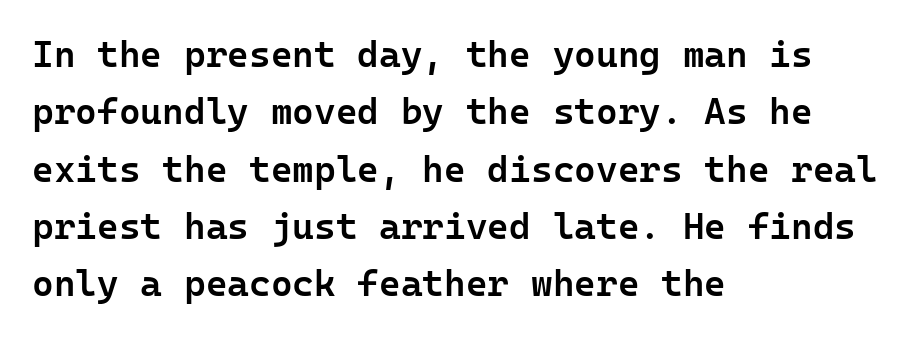
Q: Is the text bold? A: Semi-bold.
Q: Is the text italic (slanted)? A: No, it is upright.
Q: Is the typeface a serif or a sans-serif typeface? A: Sans-serif.
Q: Is the text underlined? A: No.
Q: How is the paragraph aligned? A: Left-aligned.
Q: Is the spacing between letters normal or unusually wide? A: Normal.
Q: Is the spacing between lines tight, normal or loose? A: Normal.
Q: Width (condensed, normal, or wide)? A: Normal.
Q: Stroke contrast? A: Low.
Q: x-height? A: Medium.
